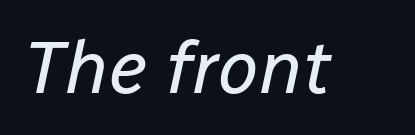
{"italic": "yes", "lean": "right", "slant_degrees": 12, "bold": "no", "weight": "regular", "width": "normal", "stroke_contrast": "low", "x_height": "medium", "monospaced": "no", "underline": "no", "letter_spacing": "normal", "letter_spacing_em": 0.0, "glyph_px": 74}
